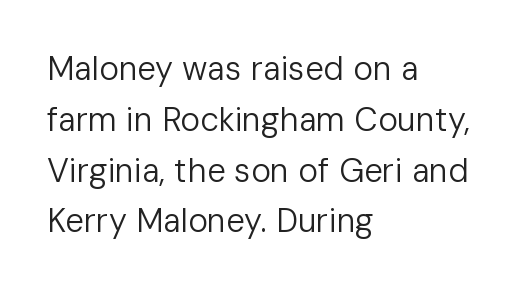
Q: Is the text bold? A: No.
Q: Is the text italic (slanted)? A: No, it is upright.
Q: Is the typeface a serif or a sans-serif typeface? A: Sans-serif.
Q: Is the text underlined? A: No.
Q: How is the paragraph aligned? A: Left-aligned.
Q: Is the spacing between letters normal or unusually wide? A: Normal.
Q: Is the spacing between lines tight, normal or loose? A: Normal.
Q: Width (condensed, normal, or wide)? A: Normal.
Q: Stroke contrast? A: Low.
Q: x-height? A: Medium.
Q: Monospaced? A: No.
